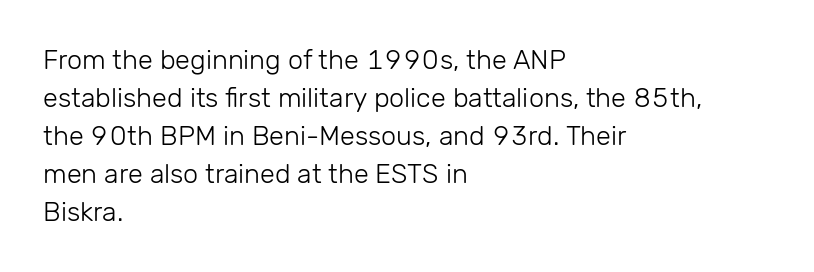
Q: Is the text bold? A: No.
Q: Is the text italic (slanted)? A: No, it is upright.
Q: Is the text underlined? A: No.
Q: How is the paragraph aligned? A: Left-aligned.
Q: Is the spacing between letters normal or unusually wide? A: Normal.
Q: Is the spacing between lines tight, normal or loose? A: Normal.
